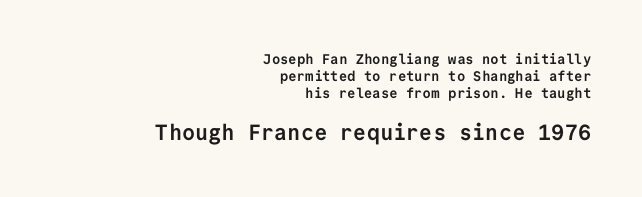
{"italic": "no", "bold": "yes", "underline": "no", "align": "right", "line_spacing_ratio": 1.23, "letter_spacing": "normal", "letter_spacing_em": 0.0, "larger_block": "second", "size_ratio": 1.57, "glyph_px": 22}
